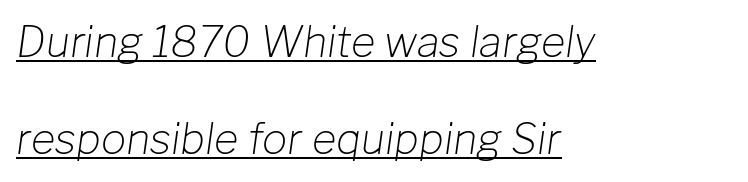
If you drew a ruler down the left edge, every line would touch it. Emphasis-style slanted type is in use. The lettering is marked with a stroke running underneath it. Notice the wide empty band between every row — that's loose leading.
